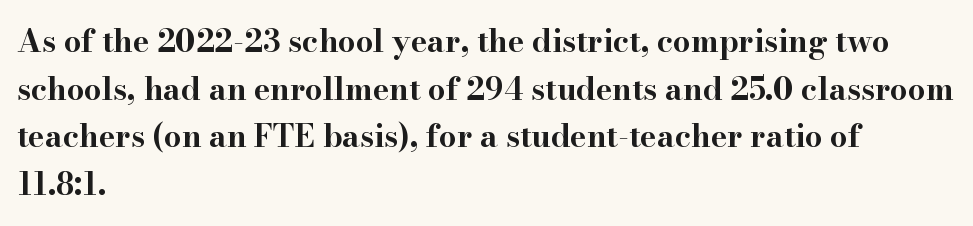
Are there feet on the stems? There are — it's a serif. I'd describe the lettering as bold — thick and assertive. The specimen omits any rule beneath the text block's lines. Alignment: flush left. Character widths vary here, with narrow letters taking less room than wide ones.
